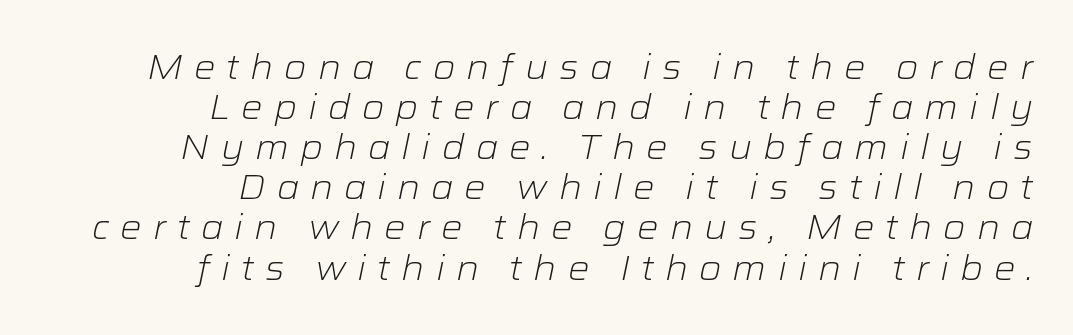
Yep, that's italic — everything's leaning. Line endings align vertically; line beginnings do not. No heavy texture on the line: the type isn't bold. The words here are not underlined. You could not count columns in this text — the font is proportionally spaced.
